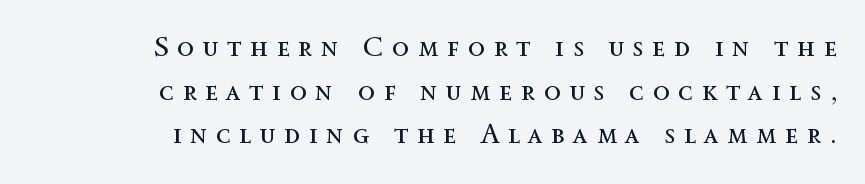
{"italic": "no", "bold": "no", "weight": "regular", "width": "normal", "x_height": "medium", "monospaced": "no", "underline": "no", "align": "right", "line_spacing": "normal", "line_spacing_ratio": 1.56, "letter_spacing": "wide", "letter_spacing_em": 0.31, "glyph_px": 28}
